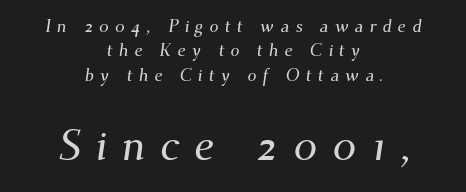
The image shows 44 px serif type; set centered, normal line spacing (1.36x), unusually wide letter spacing (+0.33 em), not underlined; the second (bottom) block is 2.44x larger; medium stroke contrast and a small x-height.
